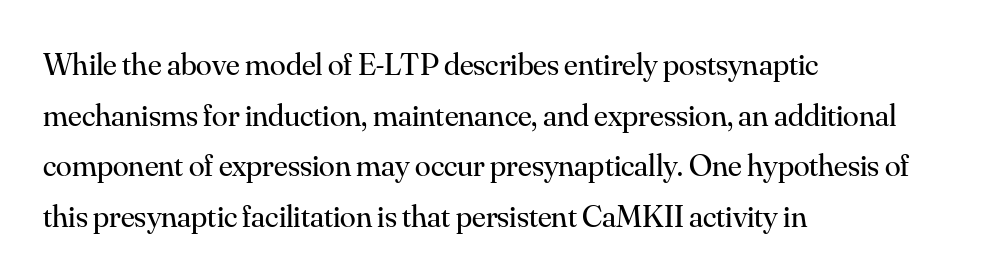
{"serif": "yes", "italic": "no", "bold": "no", "weight": "regular", "width": "normal", "stroke_contrast": "medium", "x_height": "small", "monospaced": "no", "underline": "no", "align": "left", "line_spacing": "normal", "line_spacing_ratio": 1.58, "letter_spacing": "normal", "letter_spacing_em": 0.0, "glyph_px": 32}
